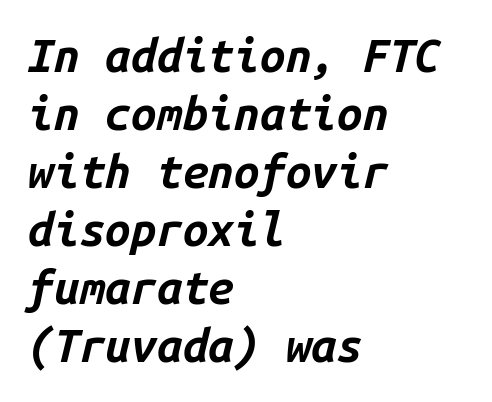
These lines stack with their left ends in a neat column. Nobody touched the tracking dial on this one. The leading is moderate, giving the passage an even texture. Style check: oblique. Each row of text sits above clean, open space.
